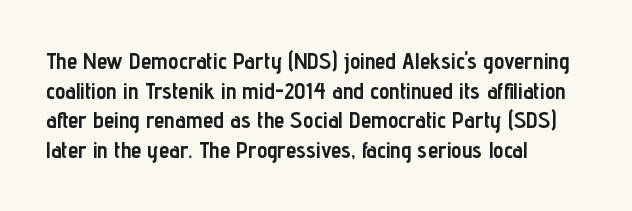
Is there any slant? The stems are plumb. Nothing unusual about the tracking: characters are spaced as the font intends. These words are printed bold, with thick strokes throughout. Evenly set lines give the paragraph a standard silhouette.
